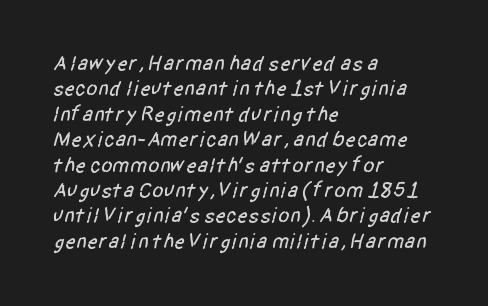
The gaps between neighbouring characters are ordinary and unremarkable. Anything drawn beneath the words? Only blank space. The rendering anchors every line to the left-hand side.
